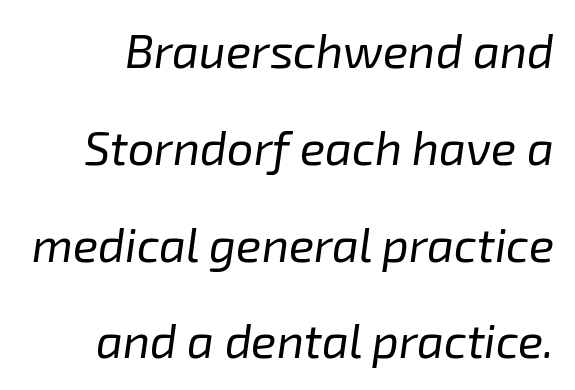
The image shows 47 px regular-weight type, italic (leaning right); set loose line spacing (2.06x), normal letter spacing, not underlined; low stroke contrast and a medium x-height.
